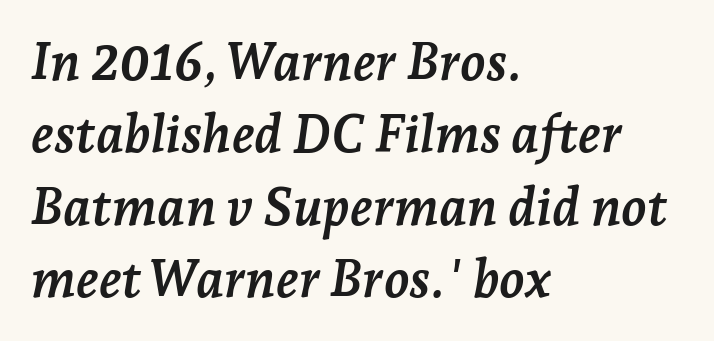
Q: Is the text bold? A: Yes.
Q: Is the text italic (slanted)? A: Yes, it leans right by about 7 degrees.
Q: Is the typeface a serif or a sans-serif typeface? A: Serif.
Q: Is the text underlined? A: No.
Q: How is the paragraph aligned? A: Left-aligned.
Q: Is the spacing between letters normal or unusually wide? A: Normal.
Q: Is the spacing between lines tight, normal or loose? A: Normal.
Q: Width (condensed, normal, or wide)? A: Normal.
Q: Stroke contrast? A: Low.
Q: x-height? A: Medium.
Q: Monospaced? A: No.
